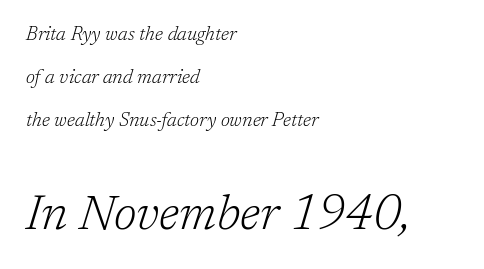
{"serif": "yes", "italic": "yes", "lean": "right", "slant_degrees": 17, "bold": "no", "weight": "light", "width": "normal", "stroke_contrast": "low", "x_height": "medium", "monospaced": "no", "underline": "no", "align": "left", "line_spacing": "loose", "line_spacing_ratio": 2.26, "letter_spacing": "normal", "letter_spacing_em": 0.0, "larger_block": "second", "size_ratio": 2.53, "glyph_px": 48}
